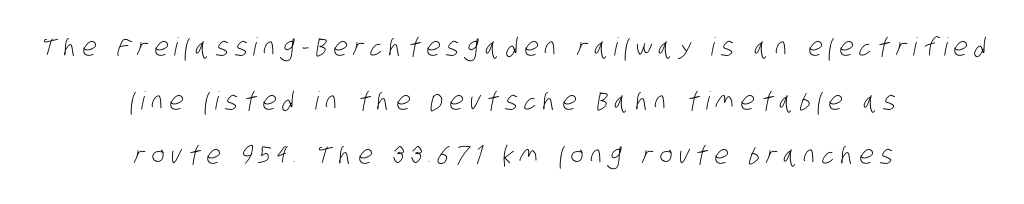
The image shows 25 px text type; set centered, loose line spacing (2.17x), unusually wide letter spacing (+0.26 em), not underlined.
